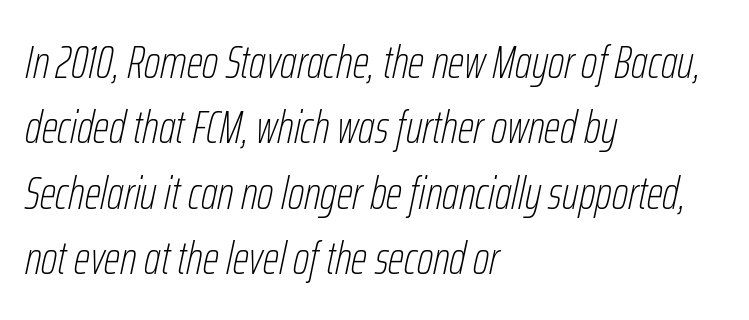
{"italic": "yes", "lean": "right", "slant_degrees": 12, "bold": "no", "weight": "thin", "width": "condensed", "stroke_contrast": "low", "x_height": "medium", "monospaced": "no", "underline": "no", "align": "left", "line_spacing": "normal", "line_spacing_ratio": 1.42, "letter_spacing": "normal", "letter_spacing_em": 0.0, "glyph_px": 46}
